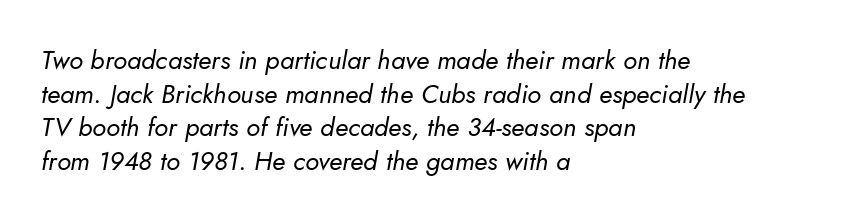
The weight would be labelled regular, book, light, or lighter still. The passage shown leans; its letterforms are oblique. Teacher's note: observe the even left margin — that is flush-left alignment. A typesetter would call this leading conventional body-copy spacing. The foot of each line stays bare and open.
